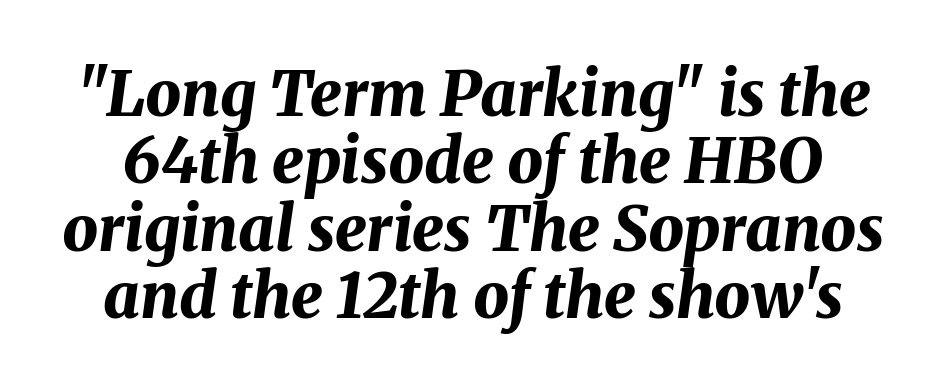
The image shows 63 px bold type, italic (leaning right); set tight line spacing (1.07x), normal letter spacing, not underlined; medium stroke contrast and a medium x-height.
